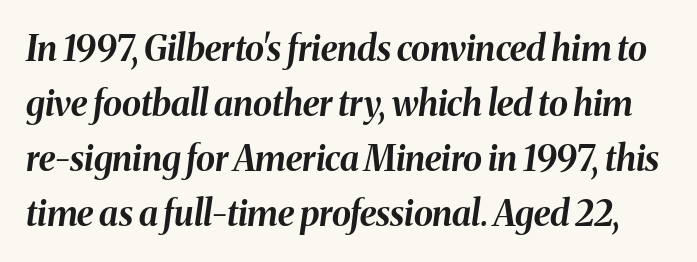
{"italic": "yes", "lean": "right", "slant_degrees": 8, "bold": "yes", "weight": "bold", "width": "normal", "stroke_contrast": "medium", "x_height": "medium", "monospaced": "no", "underline": "no", "line_spacing": "normal", "line_spacing_ratio": 1.57, "letter_spacing": "normal", "letter_spacing_em": 0.0, "glyph_px": 35}
